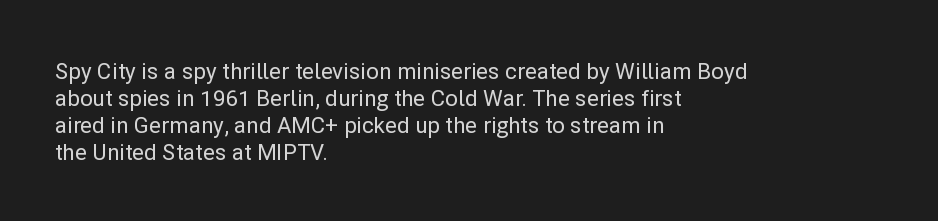
The image shows 22 px text type, upright; set left-aligned, line spacing 1.22x, normal letter spacing, not underlined.
